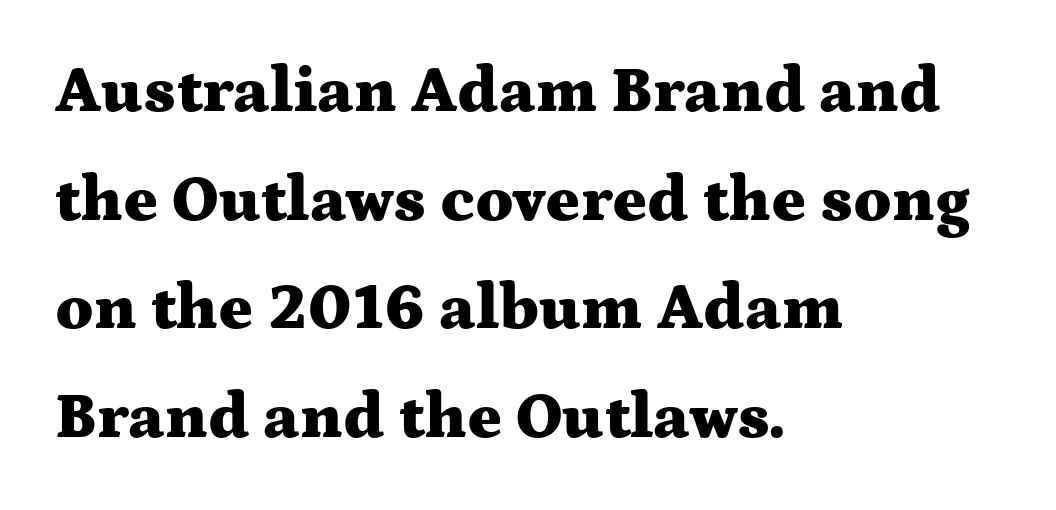
Q: Is the text bold? A: Yes.
Q: Is the text italic (slanted)? A: No, it is upright.
Q: Is the typeface a serif or a sans-serif typeface? A: Serif.
Q: Is the text underlined? A: No.
Q: How is the paragraph aligned? A: Left-aligned.
Q: Is the spacing between letters normal or unusually wide? A: Normal.
Q: Is the spacing between lines tight, normal or loose? A: Normal.
Q: Width (condensed, normal, or wide)? A: Wide.
Q: Stroke contrast? A: Medium.
Q: x-height? A: Medium.
Q: Monospaced? A: No.
